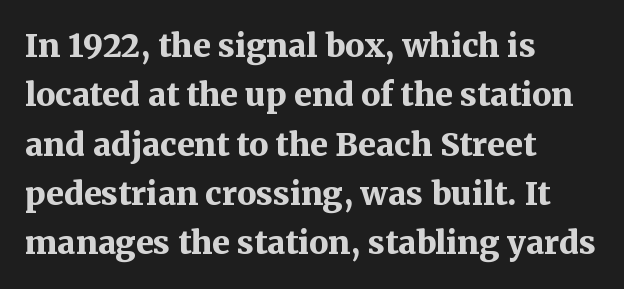
{"serif": "yes", "italic": "no", "bold": "yes", "weight": "bold", "width": "normal", "stroke_contrast": "medium", "x_height": "medium", "monospaced": "no", "underline": "no", "align": "left", "line_spacing": "normal", "line_spacing_ratio": 1.54, "letter_spacing": "normal", "letter_spacing_em": 0.0, "glyph_px": 32}
